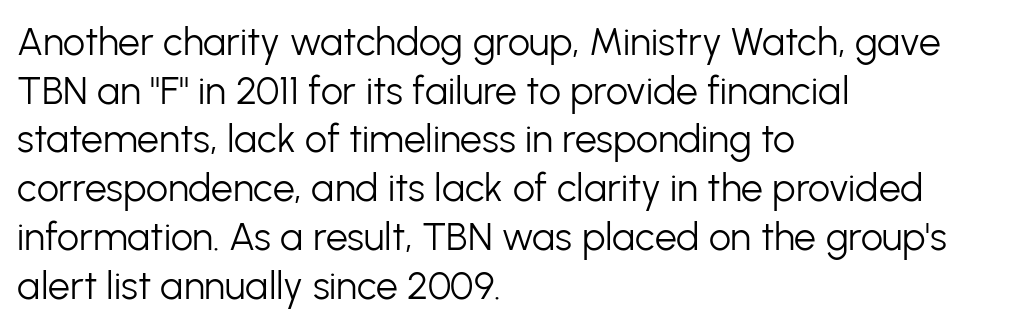
Q: Is the text bold? A: No.
Q: Is the text italic (slanted)? A: No, it is upright.
Q: Is the typeface a serif or a sans-serif typeface? A: Sans-serif.
Q: Is the text underlined? A: No.
Q: How is the paragraph aligned? A: Left-aligned.
Q: Is the spacing between letters normal or unusually wide? A: Normal.
Q: Is the spacing between lines tight, normal or loose? A: Normal.
Q: Width (condensed, normal, or wide)? A: Normal.
Q: Stroke contrast? A: Low.
Q: x-height? A: Medium.
Q: Monospaced? A: No.
